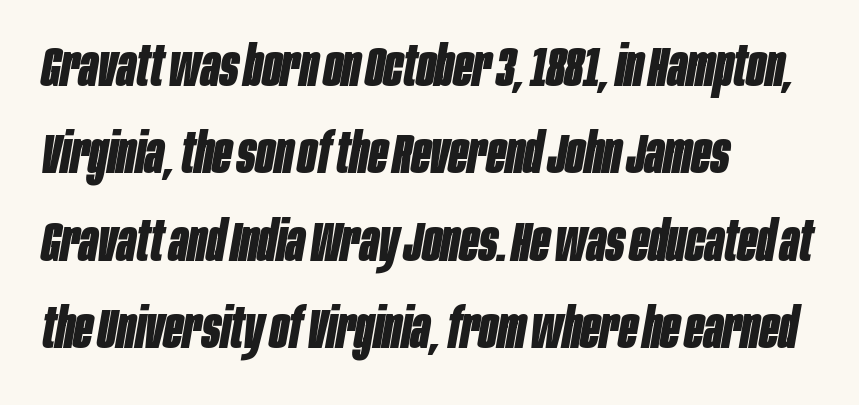
The letters advance in unequal steps, a hallmark of proportional type. Tracking value appears to be zero — textbook default spacing. Check the space under the baseline: it is left empty. In terms of weight, the rendering is a true, heavy bold.
